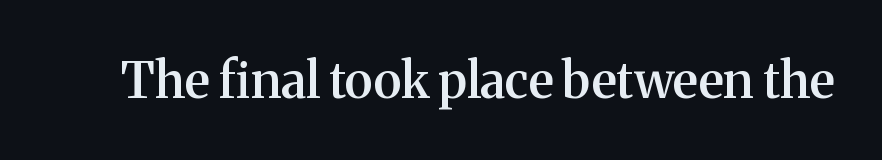
Q: Is the text bold? A: Semi-bold.
Q: Is the text italic (slanted)? A: No, it is upright.
Q: Is the typeface a serif or a sans-serif typeface? A: Serif.
Q: Is the text underlined? A: No.
Q: Is the spacing between letters normal or unusually wide? A: Normal.
Q: Width (condensed, normal, or wide)? A: Normal.
Q: Stroke contrast? A: Medium.
Q: x-height? A: Medium.
Q: Monospaced? A: No.
